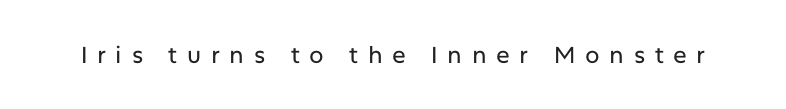
Q: Is the text italic (slanted)? A: No, it is upright.
Q: Is the text underlined? A: No.
Q: Is the spacing between letters normal or unusually wide? A: Unusually wide.
